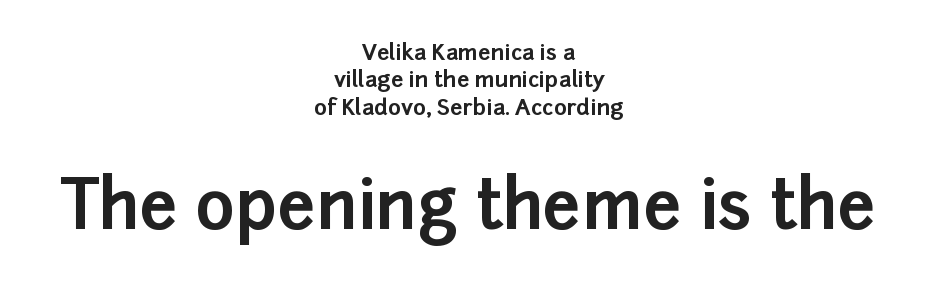
The image shows 67 px bold sans-serif type, upright; set centered, line spacing 1.24x, normal letter spacing, not underlined; the second (bottom) block is 3.05x larger; low stroke contrast and a medium x-height.
